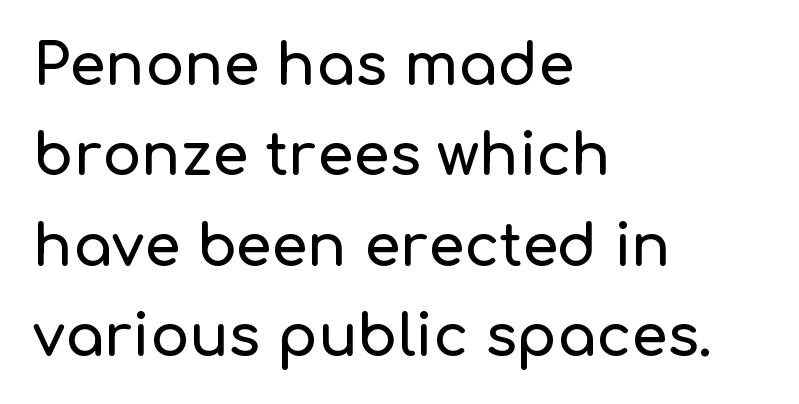
The image shows 58 px sans-serif type, upright; set left-aligned, normal line spacing (1.56x), normal letter spacing, not underlined; low stroke contrast and a medium x-height.
